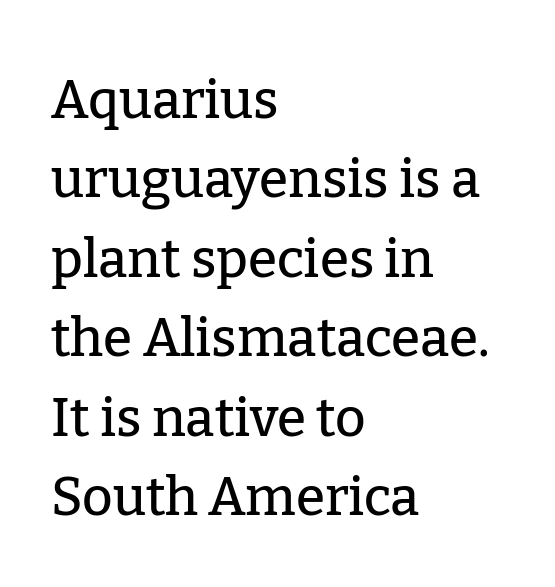
The image shows 53 px serif type, upright; set left-aligned, normal line spacing (1.5x), normal letter spacing, not underlined; low stroke contrast and a medium x-height.
